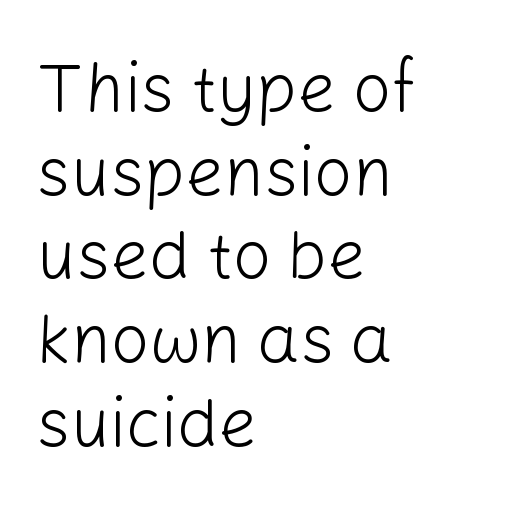
{"serif": "no", "italic": "no", "bold": "no", "weight": "light", "width": "normal", "stroke_contrast": "low", "x_height": "medium", "monospaced": "no", "underline": "no", "align": "left", "line_spacing_ratio": 1.23, "letter_spacing": "normal", "letter_spacing_em": 0.0, "glyph_px": 68}
